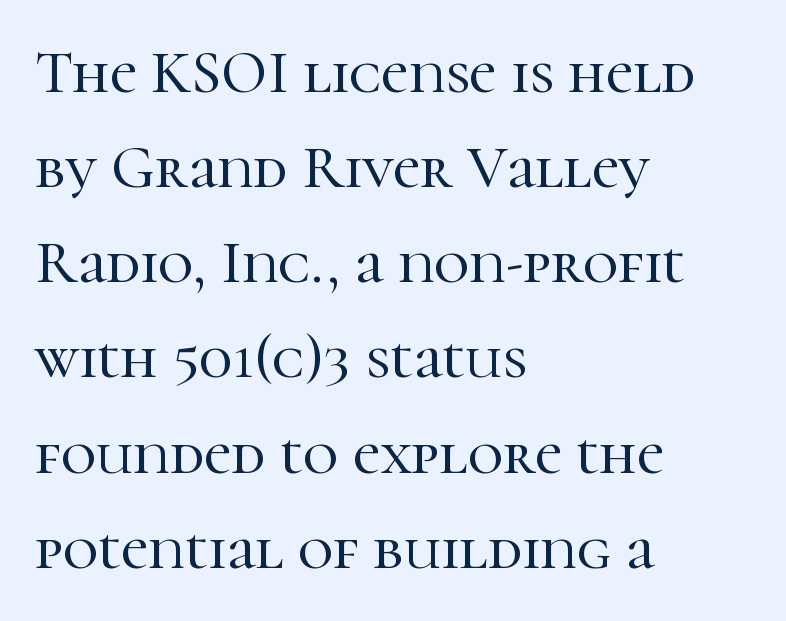
Q: Is the text italic (slanted)? A: No, it is upright.
Q: Is the typeface a serif or a sans-serif typeface? A: Serif.
Q: Is the text underlined? A: No.
Q: How is the paragraph aligned? A: Left-aligned.
Q: Is the spacing between letters normal or unusually wide? A: Normal.
Q: Is the spacing between lines tight, normal or loose? A: Normal.
Q: Width (condensed, normal, or wide)? A: Normal.
Q: Stroke contrast? A: High.
Q: x-height? A: Medium.
Q: Monospaced? A: No.
